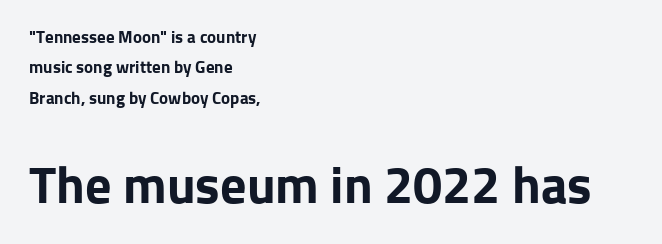
The image shows 52 px bold sans-serif type, upright; set left-aligned, line spacing 1.79x, normal letter spacing, not underlined; the second (bottom) block is 3.06x larger; low stroke contrast and a medium x-height.
